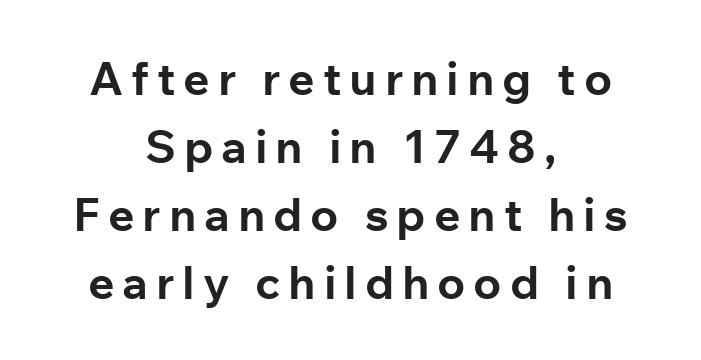
Just letters on the line, the space beneath them empty. Set as a true bold cut, around the 700 mark. Check where the strokes stop: nothing finishes them off — pure sans. Italic? Not at all — the glyphs are vertical. The leading is moderate, giving the passage an even texture. Is this a fixed-width face? No — the glyphs have proportional, varying widths.
